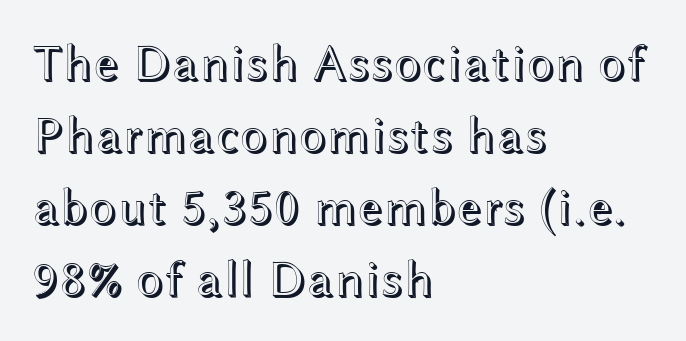
This rendering uses left alignment, leaving the right contour irregular. Here the designer chose a conventional face with non-uniform glyph widths. The face used here is rendered with its standard letterfit. This sample keeps an unexceptional amount of space between lines.
